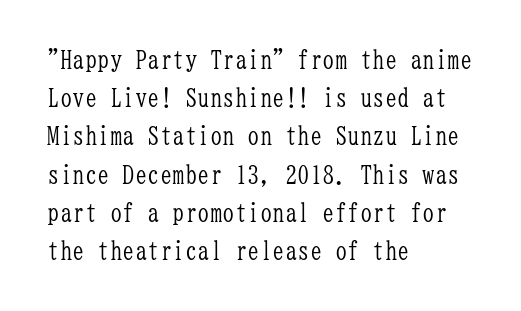
The image shows 25 px text type, upright; set left-aligned, normal line spacing (1.53x), normal letter spacing, not underlined.
